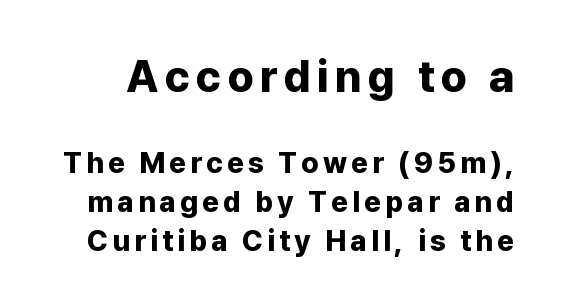
Nope, not italic — everything's standing straight. Bigger letters appear in the top chunk; the bottom chunk is reduced. Honestly, there is no underline to notice here at all. Spacing verdict: proportional, widths tailored to each character. Leading: standard. No feet cap the strokes, marking this as sans-serif type.
